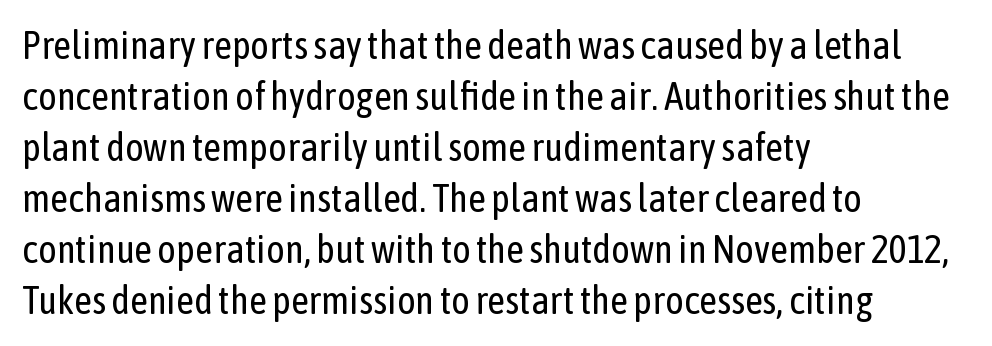
The image shows 39 px regular-weight, condensed sans-serif type, upright; set left-aligned, normal line spacing (1.31x), normal letter spacing, not underlined; low stroke contrast and a medium x-height.
